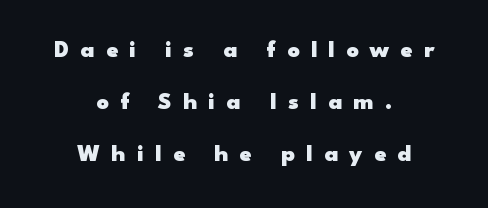
{"italic": "no", "bold": "yes", "underline": "no", "align": "center", "line_spacing": "loose", "line_spacing_ratio": 2.17, "letter_spacing": "wide", "letter_spacing_em": 0.47, "glyph_px": 24}
